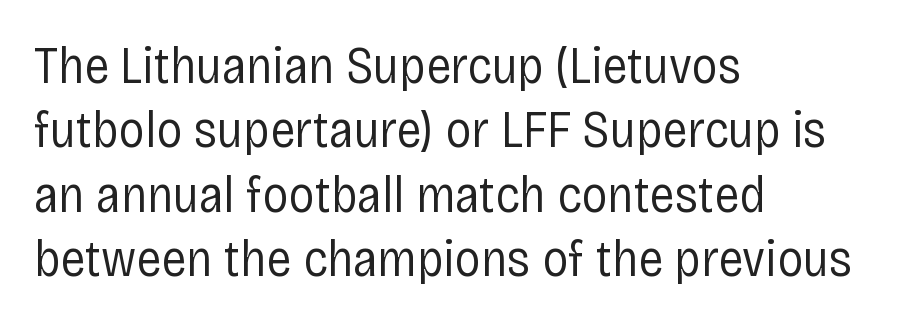
The image shows 52 px regular-weight, condensed sans-serif type, upright; set left-aligned, line spacing 1.24x, normal letter spacing, not underlined; low stroke contrast and a large x-height.
